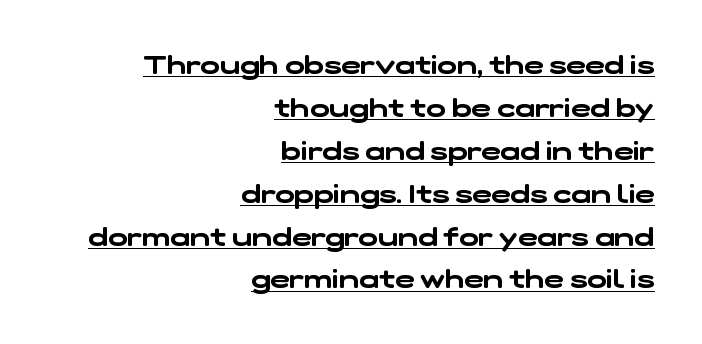
{"underline": "yes", "align": "right", "line_spacing": "normal", "line_spacing_ratio": 1.65, "letter_spacing": "normal", "letter_spacing_em": 0.0, "glyph_px": 26}
